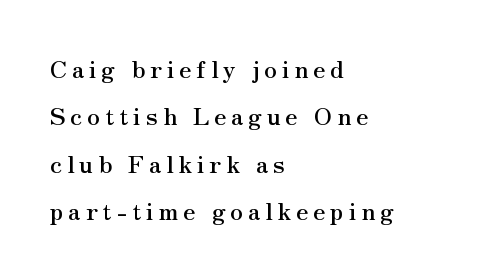
Line starts are locked; line ends wander. The letters stand straight up with perfectly vertical stems. Descender tails drop into unmarked territory. The space between consecutive lines is lavish.
